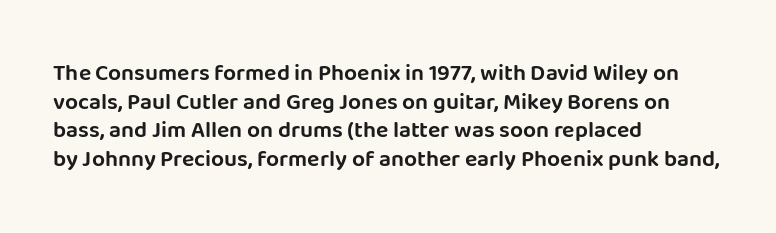
{"italic": "no", "underline": "no", "align": "left", "line_spacing_ratio": 1.24, "letter_spacing": "normal", "letter_spacing_em": 0.0, "glyph_px": 23}
